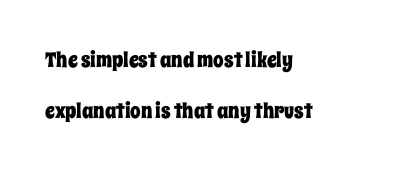
The image shows 21 px text type, upright; set left-aligned, loose line spacing (2.42x), normal letter spacing, not underlined.
